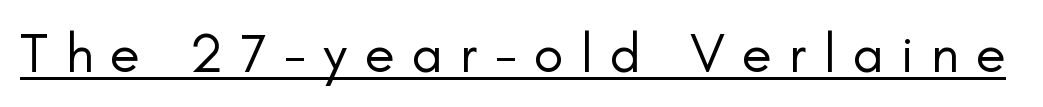
The image shows 55 px regular-weight sans-serif type, upright; set unusually wide letter spacing (+0.31 em), underlined; low stroke contrast and a small x-height.
